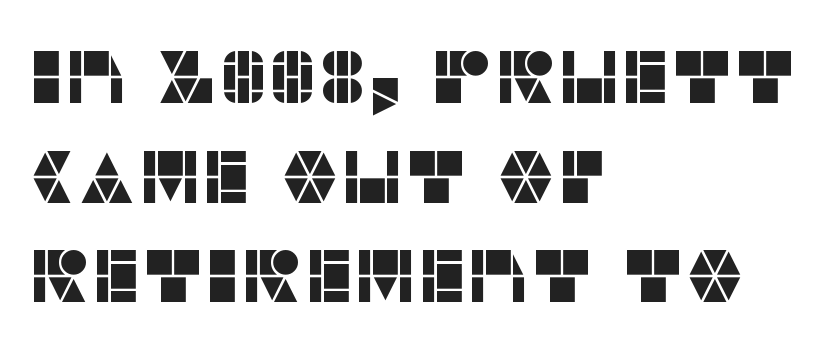
Lines of text with bare space underneath. Grotesque or geometric, the face here clearly has no serifs. The rendering uses natural spacing where letterforms have individual widths. Whoever set this chose a conventional vertical rhythm.
